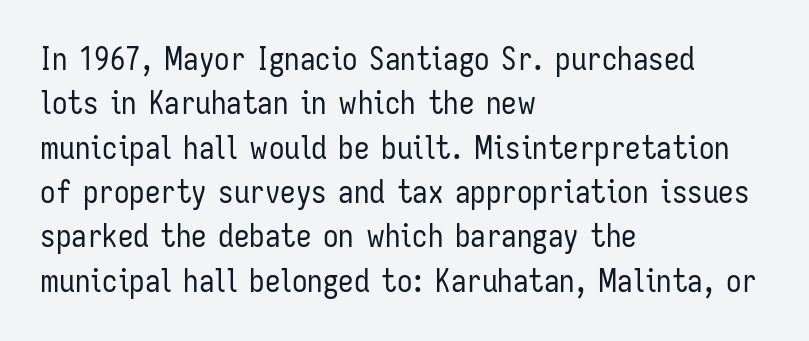
The image shows 31 px regular-weight, condensed sans-serif type, upright; set left-aligned, normal line spacing (1.43x), normal letter spacing, not underlined; low stroke contrast and a medium x-height.
